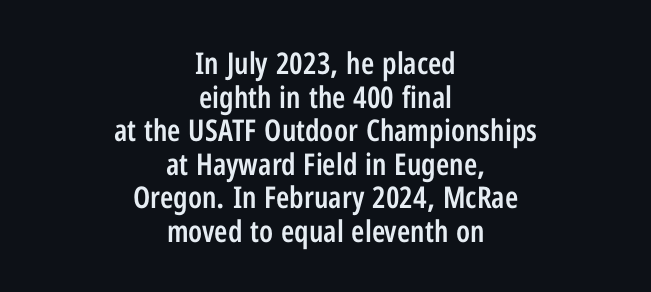
The image shows 30 px semibold, condensed sans-serif type, upright; set centered, tight line spacing (1.12x), normal letter spacing, not underlined; low stroke contrast and a medium x-height.
